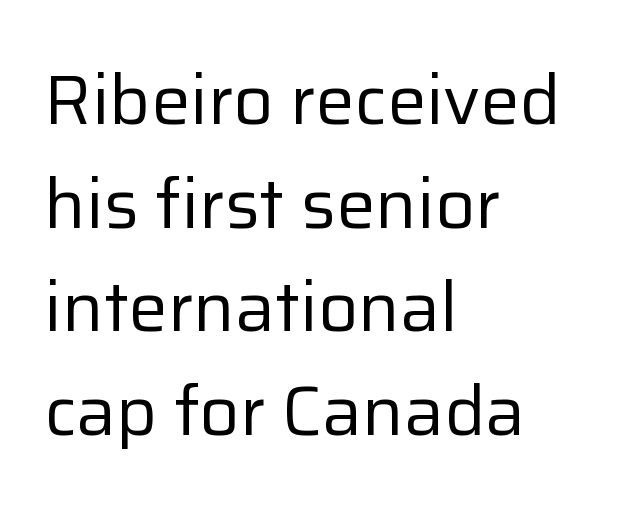
These glyphs show unthickened strokes, regular width or finer. The line-height multiplier appears to be the usual default. Stroke terminals: plain, sans-serif. Varying glyph widths throughout — classic text-font behaviour. The passage is arranged the way most books set body copy — flush left. Quick note: underline off.
